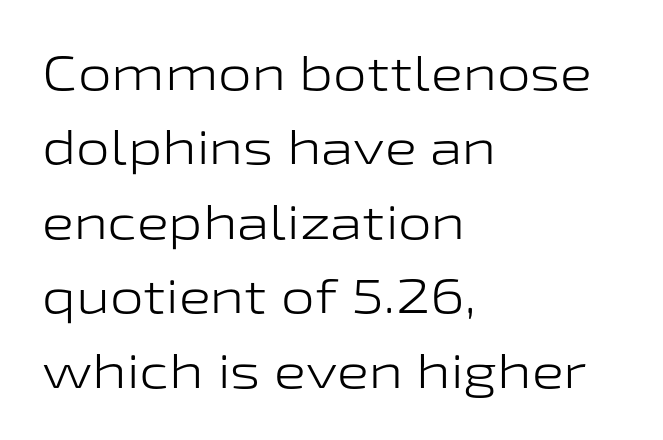
Q: Is the text bold? A: No.
Q: Is the text italic (slanted)? A: No, it is upright.
Q: Is the typeface a serif or a sans-serif typeface? A: Sans-serif.
Q: Is the text underlined? A: No.
Q: How is the paragraph aligned? A: Left-aligned.
Q: Is the spacing between letters normal or unusually wide? A: Normal.
Q: Is the spacing between lines tight, normal or loose? A: Normal.
Q: Width (condensed, normal, or wide)? A: Wide.
Q: Stroke contrast? A: Low.
Q: x-height? A: Medium.
Q: Monospaced? A: No.
